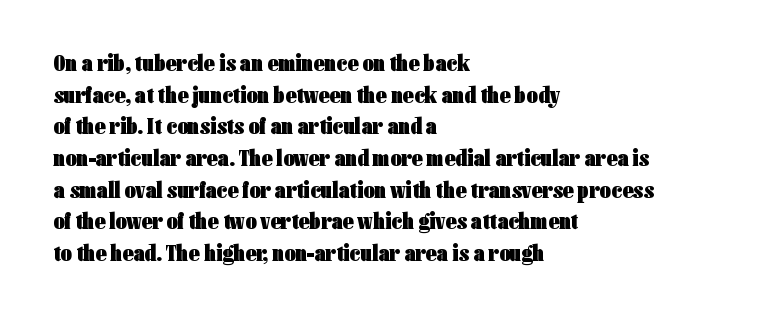
Honestly, the letter spacing is just normal — you wouldn't notice it. One glance says typical: line gaps are just what's usual. These lines stack with their left ends in a neat column. The type sits square on the baseline with zero lean. Descender tails drop into unmarked territory. How heavy is the stroke? Heavy — this is a bold.
